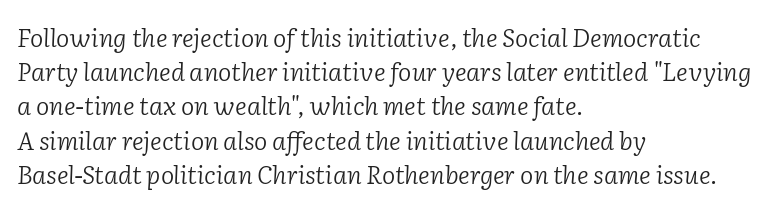
The image shows 25 px text type, italic (leaning right); set left-aligned, normal line spacing (1.37x), normal letter spacing, not underlined.
